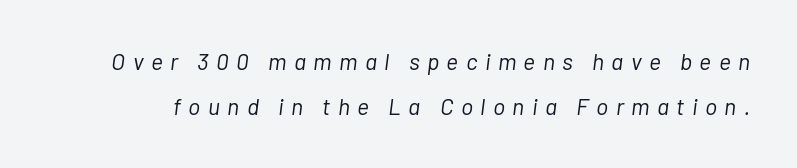
There's an unmistakable incline to the writing here. Descenders hang freely into open space. The letterforms sit at book weight or below. This sample trades compactness for vertical openness between lines.
